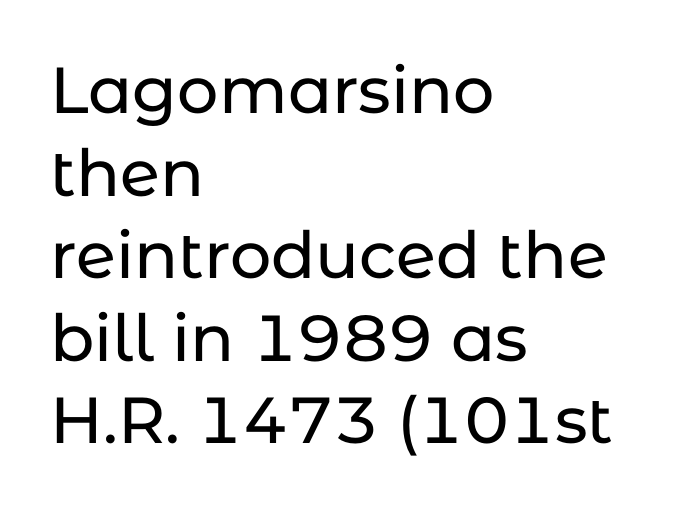
{"serif": "no", "italic": "no", "width": "normal", "stroke_contrast": "low", "x_height": "medium", "monospaced": "no", "underline": "no", "align": "left", "line_spacing": "normal", "line_spacing_ratio": 1.27, "letter_spacing": "normal", "letter_spacing_em": 0.0, "glyph_px": 65}
